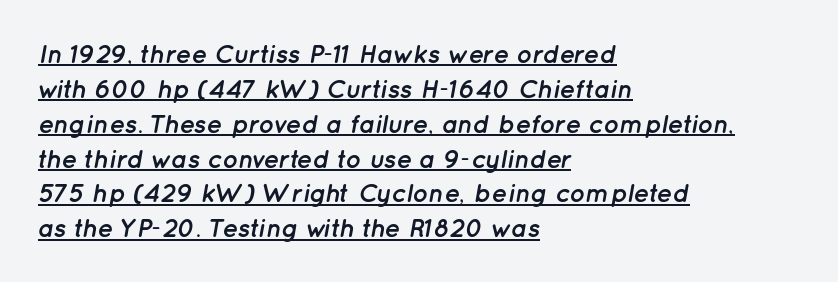
{"italic": "yes", "lean": "right", "slant_degrees": 12, "bold": "yes", "underline": "yes", "align": "left", "line_spacing": "normal", "line_spacing_ratio": 1.34, "letter_spacing": "normal", "letter_spacing_em": 0.0, "glyph_px": 26}
